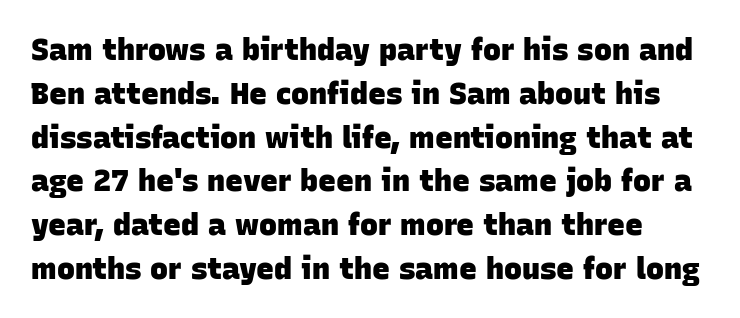
The image shows 30 px heavy sans-serif type; set normal line spacing (1.46x), normal letter spacing, not underlined; low stroke contrast and a large x-height.
